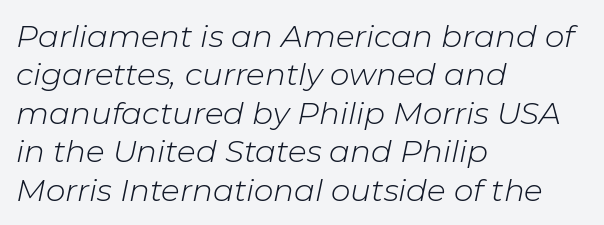
The image shows 31 px light type, italic (leaning right); set left-aligned, line spacing 1.24x, normal letter spacing, not underlined; low stroke contrast and a medium x-height.
